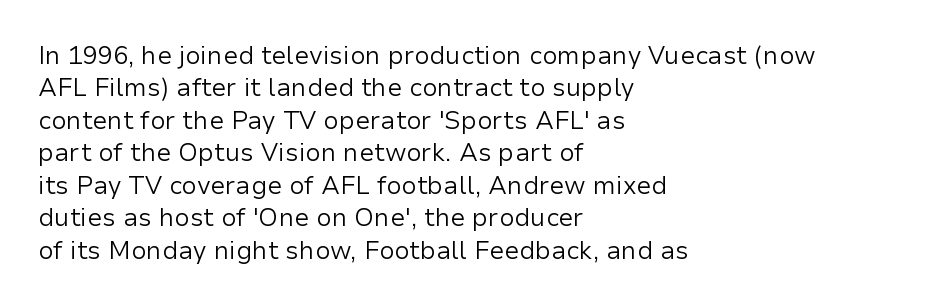
The words here are not underlined. Whoever set this chose a conventional vertical rhythm. Honestly, the letter spacing is just normal — you wouldn't notice it. Tall strokes in this sample are plumb rather than angled. Compared with a centered layout, this one pins lines to the left instead. The weight tops out at a normal text grade.
